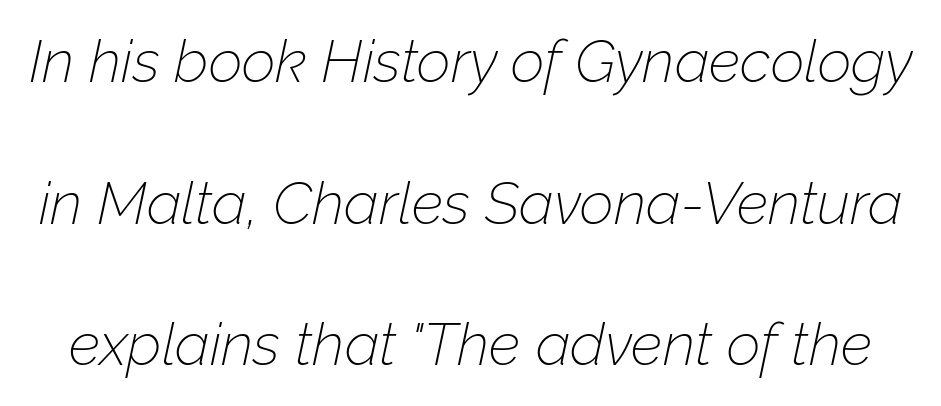
Q: Is the text bold? A: No.
Q: Is the text italic (slanted)? A: Yes, it leans right by about 12 degrees.
Q: Is the text underlined? A: No.
Q: Is the spacing between letters normal or unusually wide? A: Normal.
Q: Is the spacing between lines tight, normal or loose? A: Loose.
Q: Width (condensed, normal, or wide)? A: Normal.
Q: Stroke contrast? A: Low.
Q: x-height? A: Medium.
Q: Monospaced? A: No.
